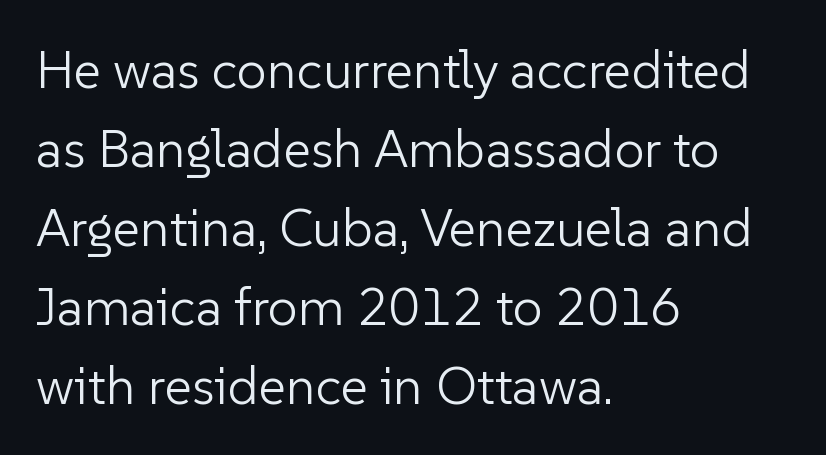
Letterform terminals end flat and unadorned throughout the passage. This sample uses an upright cut, with every glyph sitting square on the baseline. Clear beneath every line of the passage. Character widths vary here, with narrow letters taking less room than wide ones.
